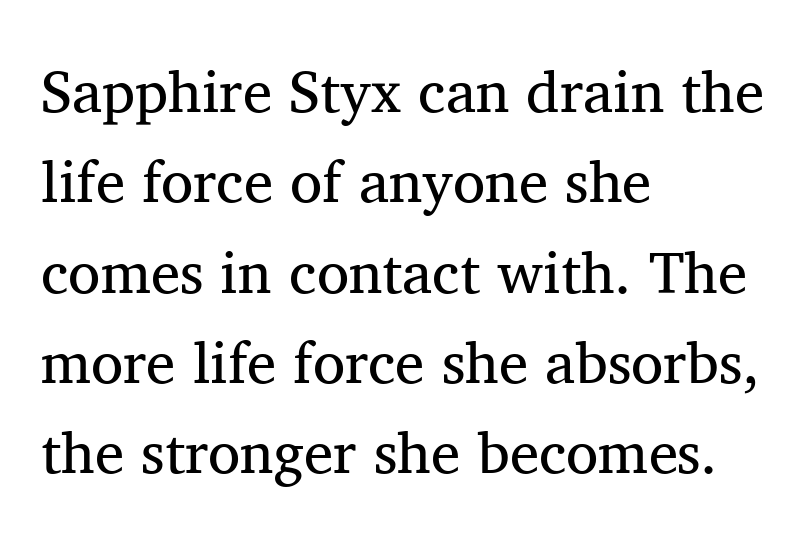
Is the stroke heavy? The answer is a plain regular-or-lighter. Tall strokes in this sample are plumb rather than angled. Reading down the block, your eye returns to a fixed left position each line. The leading is moderate, giving the passage an even texture.
